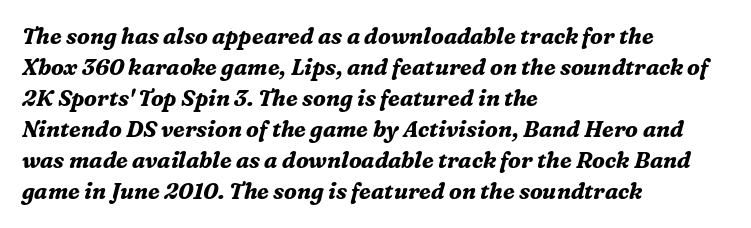
{"italic": "yes", "lean": "right", "slant_degrees": 16, "bold": "yes", "underline": "no", "align": "left", "line_spacing": "normal", "line_spacing_ratio": 1.41, "letter_spacing": "normal", "letter_spacing_em": 0.0, "glyph_px": 22}
